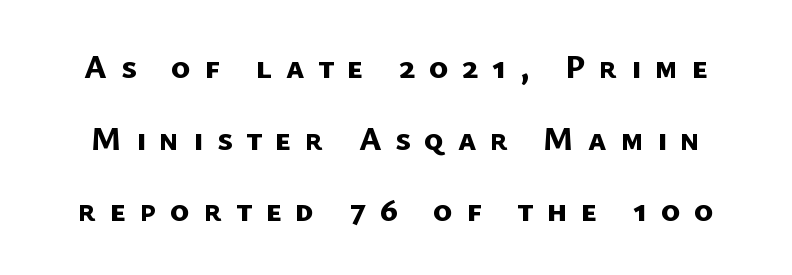
{"serif": "no", "bold": "yes", "weight": "bold", "width": "normal", "stroke_contrast": "low", "x_height": "medium", "monospaced": "no", "underline": "no", "line_spacing": "loose", "line_spacing_ratio": 2.17, "letter_spacing": "wide", "letter_spacing_em": 0.41, "glyph_px": 33}
